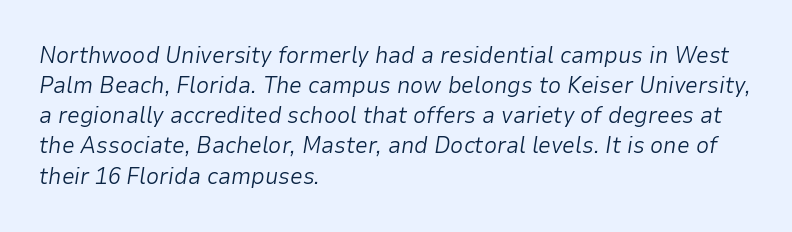
{"italic": "yes", "lean": "right", "slant_degrees": 9, "bold": "no", "underline": "no", "align": "left", "line_spacing": "normal", "line_spacing_ratio": 1.31, "letter_spacing": "normal", "letter_spacing_em": 0.0, "glyph_px": 23}
